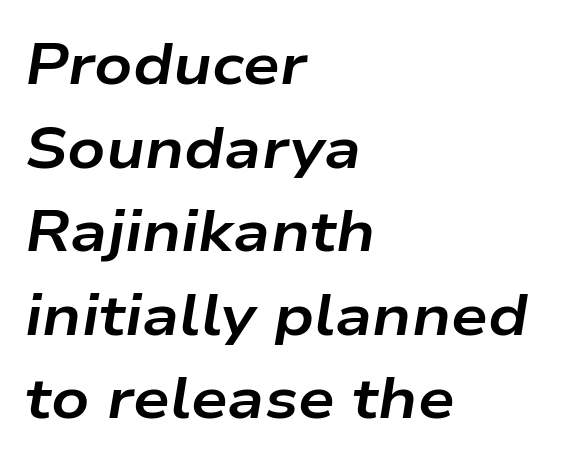
The image shows 58 px bold, wide type, italic (leaning right); set left-aligned, normal line spacing (1.44x), normal letter spacing, not underlined; low stroke contrast and a medium x-height.
